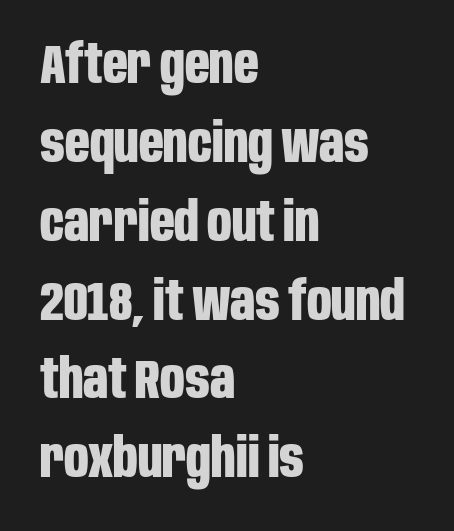
Q: Is the text bold? A: Yes.
Q: Is the text italic (slanted)? A: No, it is upright.
Q: Is the typeface a serif or a sans-serif typeface? A: Sans-serif.
Q: Is the text underlined? A: No.
Q: How is the paragraph aligned? A: Left-aligned.
Q: Is the spacing between letters normal or unusually wide? A: Normal.
Q: Is the spacing between lines tight, normal or loose? A: Normal.
Q: Width (condensed, normal, or wide)? A: Condensed.
Q: Stroke contrast? A: Low.
Q: x-height? A: Large.
Q: Monospaced? A: No.
